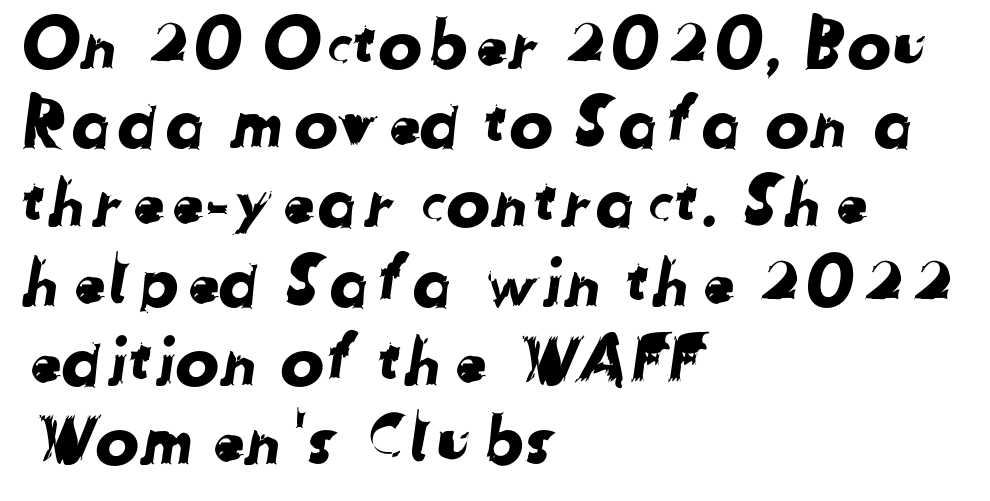
Each row of text sits above clean, open space. The passage shown has conventional tracking throughout. This is sans-serif lettering, the kind often seen on screens and signage. The rendering anchors every line to the left-hand side. This sample has the flowing, uneven cadence of proportional lettering.
